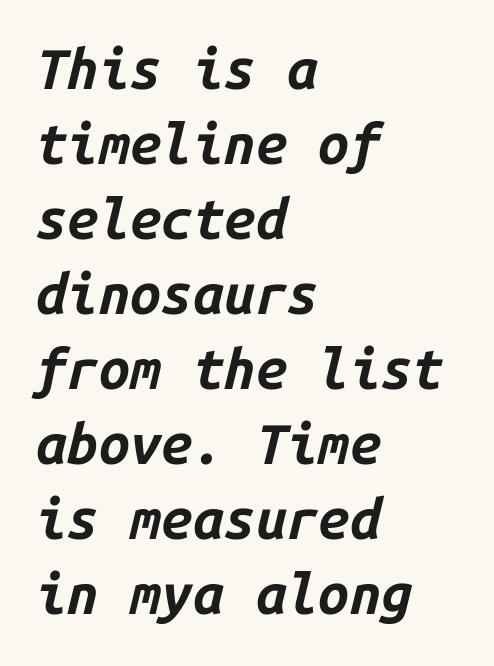
The image shows 56 px bold type, italic (leaning right), monospaced; set left-aligned, normal line spacing (1.34x), normal letter spacing, not underlined; low stroke contrast and a medium x-height.
